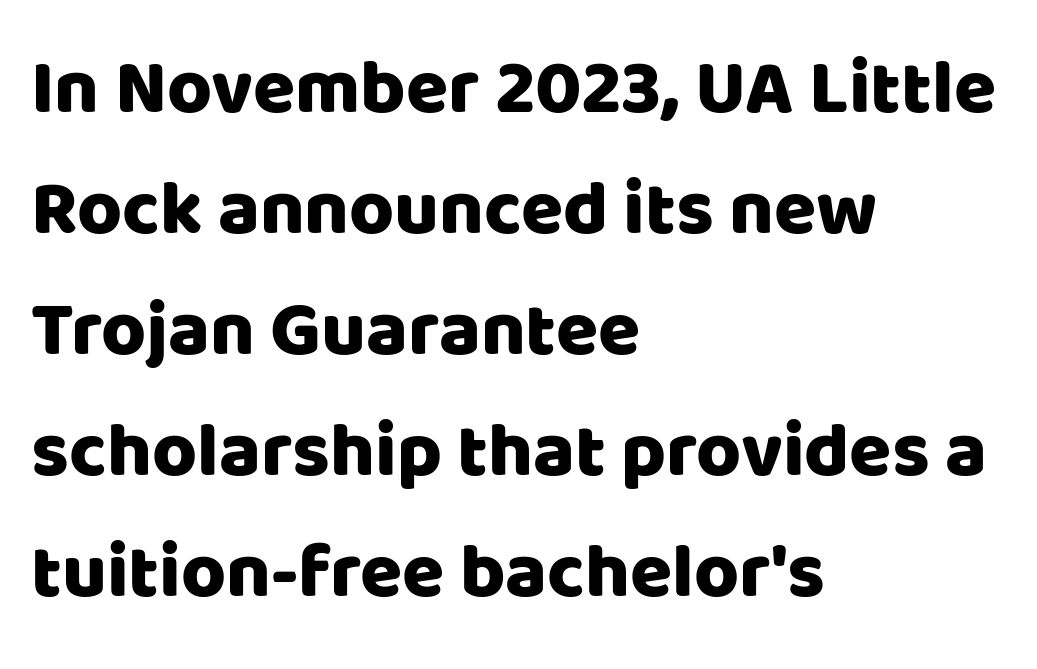
The image shows 77 px sans-serif type, upright; set left-aligned, normal line spacing (1.57x), normal letter spacing, not underlined; low stroke contrast and a large x-height.
